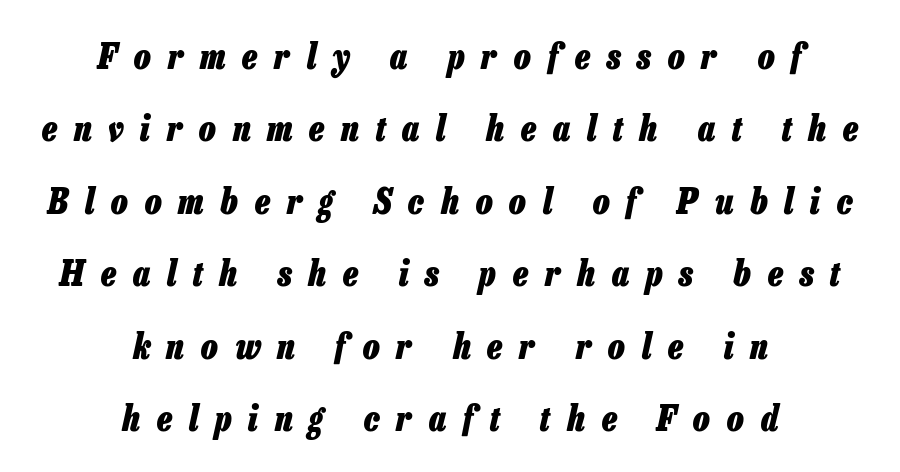
Q: Is the text bold? A: Yes.
Q: Is the text italic (slanted)? A: Yes, it leans right by about 13 degrees.
Q: Is the text underlined? A: No.
Q: How is the paragraph aligned? A: Centered.
Q: Is the spacing between letters normal or unusually wide? A: Unusually wide.
Q: Is the spacing between lines tight, normal or loose? A: Loose.
Q: Width (condensed, normal, or wide)? A: Condensed.
Q: Stroke contrast? A: Low.
Q: x-height? A: Medium.
Q: Monospaced? A: No.
